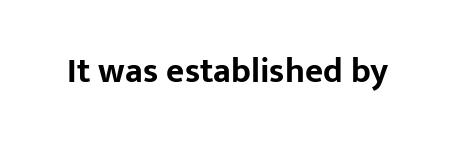
The image shows 35 px bold sans-serif type, upright; set normal letter spacing, not underlined; low stroke contrast and a medium x-height.
